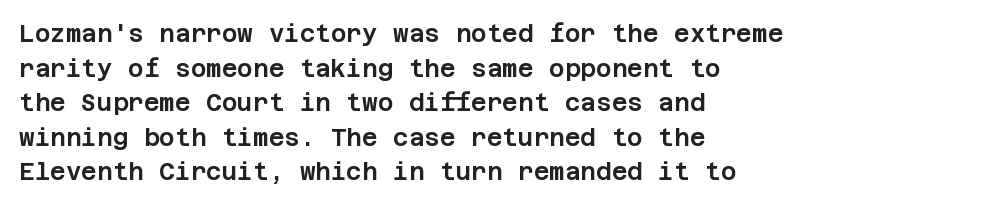
Q: Is the text italic (slanted)? A: No, it is upright.
Q: Is the text underlined? A: No.
Q: How is the paragraph aligned? A: Left-aligned.
Q: Is the spacing between letters normal or unusually wide? A: Normal.
Q: Is the spacing between lines tight, normal or loose? A: Normal.
